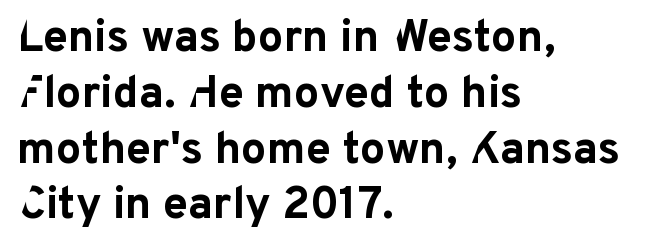
The letters stand straight up with perfectly vertical stems. Looks like regular typesetting: each glyph gets only the width it needs. Nobody drew a line under any word here. Line beginnings align vertically; line endings do not. A dark, heavy texture on the line: the type is bold.
